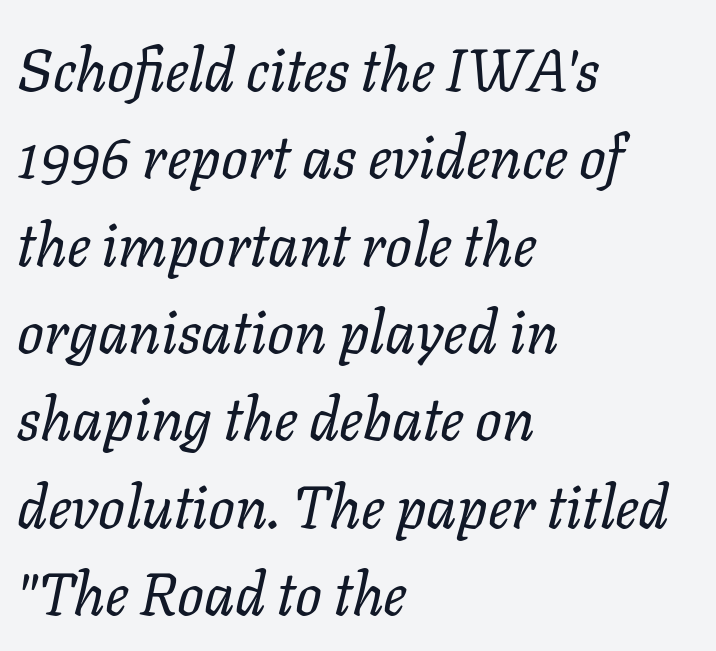
The image shows 59 px regular-weight type, italic (leaning right); set left-aligned, normal line spacing (1.48x), normal letter spacing, not underlined; low stroke contrast and a medium x-height.
